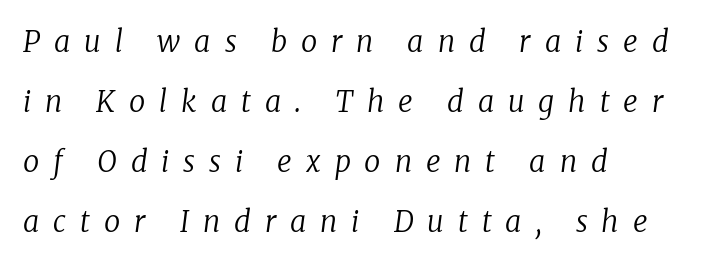
Q: Is the text bold? A: No.
Q: Is the text italic (slanted)? A: Yes, it leans right by about 8 degrees.
Q: Is the typeface a serif or a sans-serif typeface? A: Serif.
Q: Is the text underlined? A: No.
Q: How is the paragraph aligned? A: Left-aligned.
Q: Is the spacing between letters normal or unusually wide? A: Unusually wide.
Q: Is the spacing between lines tight, normal or loose? A: Loose.
Q: Width (condensed, normal, or wide)? A: Normal.
Q: Stroke contrast? A: Low.
Q: x-height? A: Medium.
Q: Monospaced? A: No.
